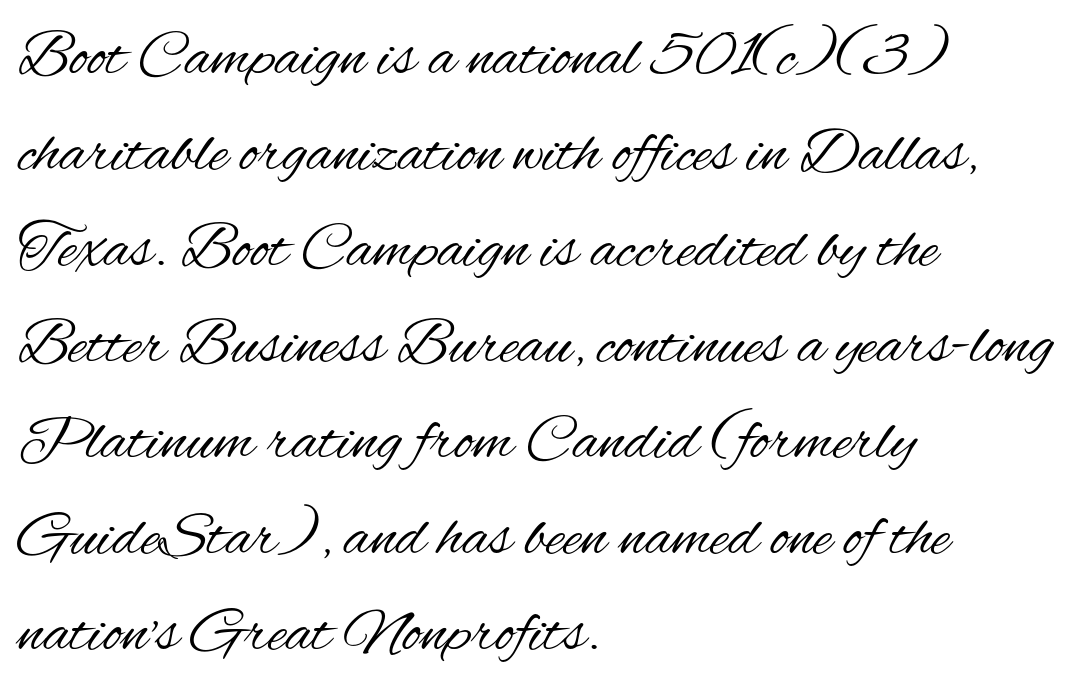
Q: Is the text bold? A: No.
Q: Is the text italic (slanted)? A: Yes.
Q: Is the typeface a serif or a sans-serif typeface? A: Sans-serif.
Q: Is the text underlined? A: No.
Q: How is the paragraph aligned? A: Left-aligned.
Q: Is the spacing between letters normal or unusually wide? A: Normal.
Q: Is the spacing between lines tight, normal or loose? A: Normal.
Q: Width (condensed, normal, or wide)? A: Condensed.
Q: Stroke contrast? A: Medium.
Q: x-height? A: Small.
Q: Monospaced? A: No.
